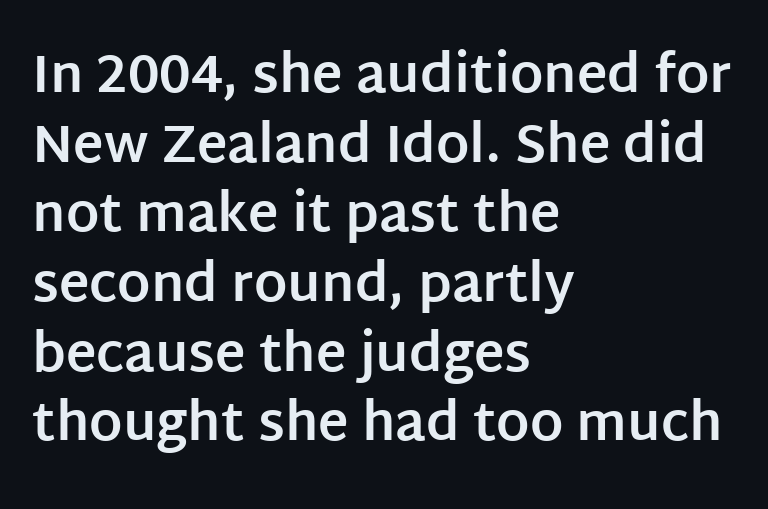
The image shows 52 px bold sans-serif type, upright; set left-aligned, normal line spacing (1.34x), normal letter spacing, not underlined; low stroke contrast and a large x-height.
